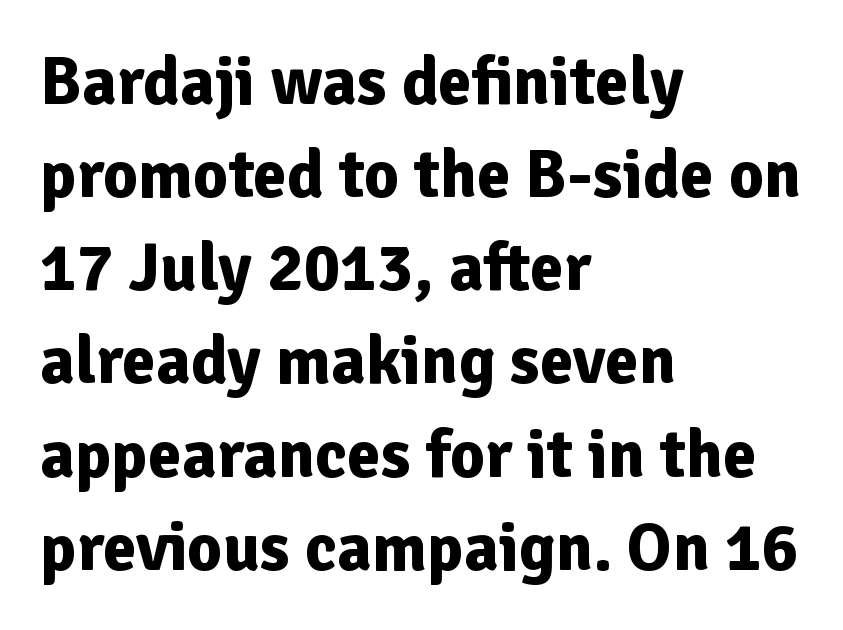
{"serif": "no", "italic": "no", "bold": "yes", "weight": "bold", "width": "normal", "stroke_contrast": "low", "x_height": "medium", "monospaced": "no", "underline": "no", "align": "left", "line_spacing": "normal", "line_spacing_ratio": 1.37, "letter_spacing": "normal", "letter_spacing_em": 0.0, "glyph_px": 68}
